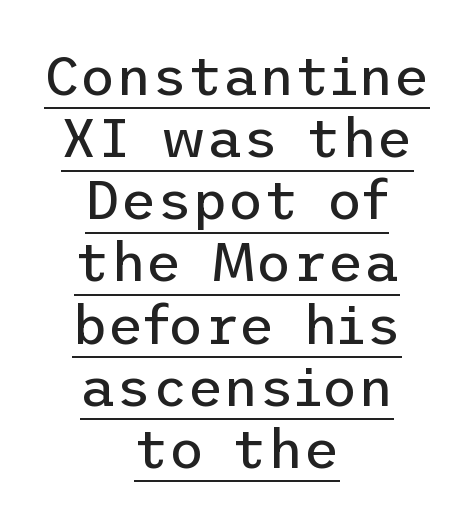
Weight: regular or lighter. The typography opts for an upright posture over an oblique one. Teacher's note: observe the equal gaps on both sides — that is centered alignment. Nothing sits at the stroke ends, so this counts as sans-serif. The rendering keeps characters at their native spacing. Tightly led — the rows are bunched.
